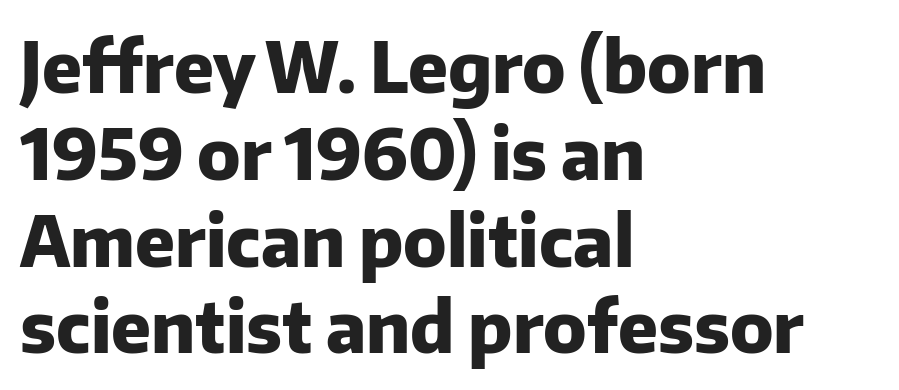
{"serif": "no", "italic": "no", "bold": "yes", "weight": "heavy", "width": "normal", "stroke_contrast": "low", "x_height": "medium", "monospaced": "no", "underline": "no", "align": "left", "line_spacing_ratio": 1.24, "letter_spacing": "normal", "letter_spacing_em": 0.0, "glyph_px": 70}
